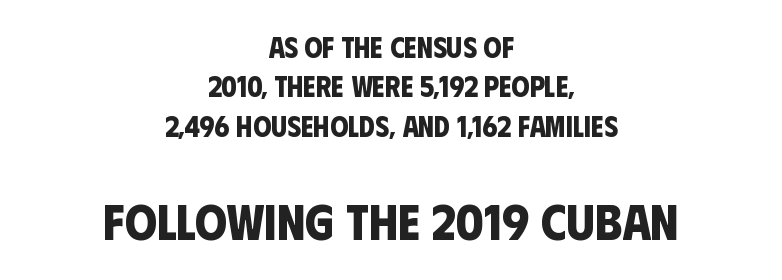
Q: Is the text bold? A: Yes.
Q: Is the typeface a serif or a sans-serif typeface? A: Sans-serif.
Q: Is the text underlined? A: No.
Q: How is the paragraph aligned? A: Centered.
Q: Is the spacing between letters normal or unusually wide? A: Normal.
Q: Is the spacing between lines tight, normal or loose? A: Normal.
Q: Which block of text is set in a larger size, the first (top) or the second (bottom)? A: The second (bottom) one.
Q: Width (condensed, normal, or wide)? A: Condensed.
Q: Stroke contrast? A: Low.
Q: x-height? A: Large.
Q: Monospaced? A: No.
